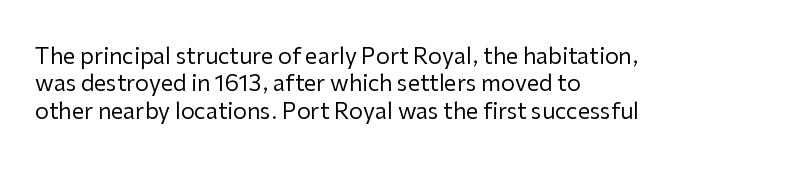
{"italic": "no", "bold": "no", "underline": "no", "align": "left", "line_spacing_ratio": 1.24, "letter_spacing": "normal", "letter_spacing_em": 0.0, "glyph_px": 22}
